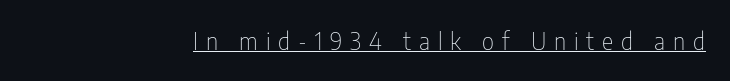
Q: Is the text bold? A: No.
Q: Is the text italic (slanted)? A: No, it is upright.
Q: Is the text underlined? A: Yes.
Q: Is the spacing between letters normal or unusually wide? A: Unusually wide.
